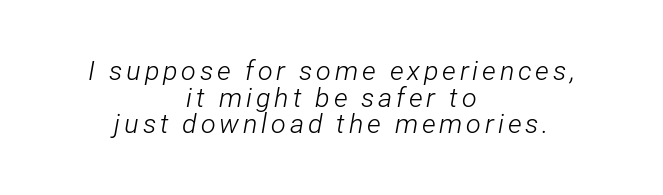
Q: Is the text bold? A: No.
Q: Is the text italic (slanted)? A: Yes, it leans right by about 12 degrees.
Q: Is the text underlined? A: No.
Q: How is the paragraph aligned? A: Centered.
Q: Is the spacing between lines tight, normal or loose? A: Tight.
